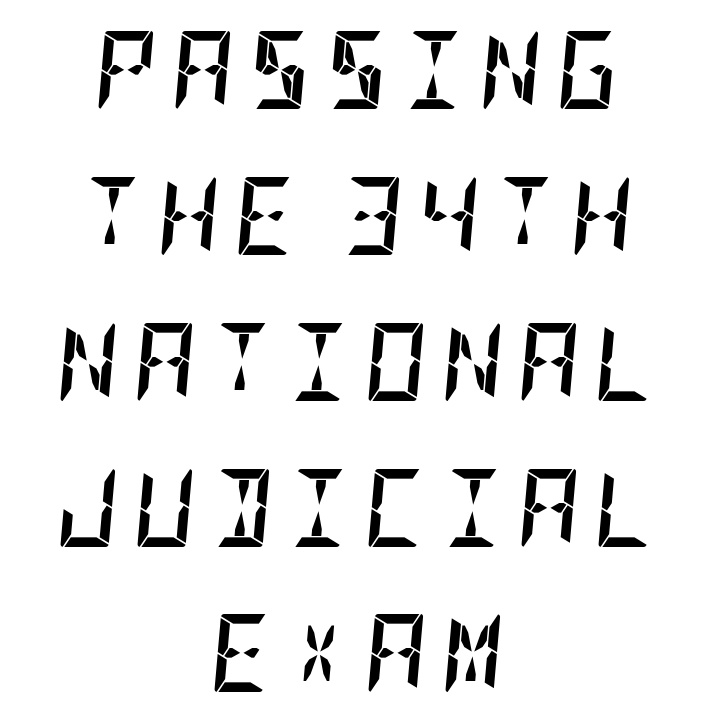
The specimen reads as italic at a glance. How heavy is the stroke? Heavy — this is a bold. Rule under the text: the space is simply empty. The compositor balanced each line on the midline.
